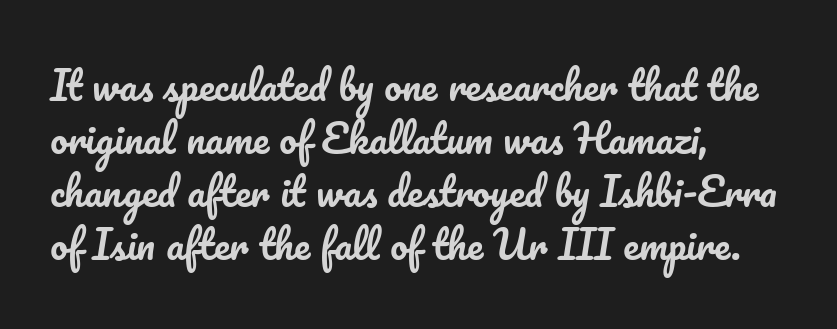
The image shows 39 px text type; set left-aligned, normal line spacing (1.36x), normal letter spacing, not underlined; low stroke contrast and a small x-height.
